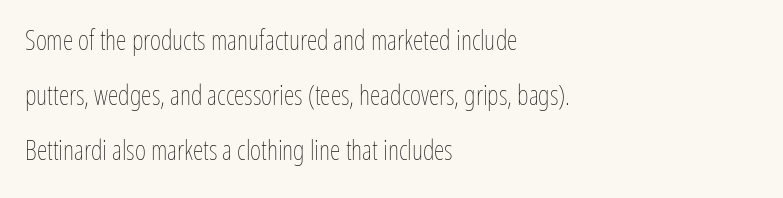
The image shows 27 px text type, upright; set left-aligned, loose line spacing (2.04x), normal letter spacing, not underlined.
